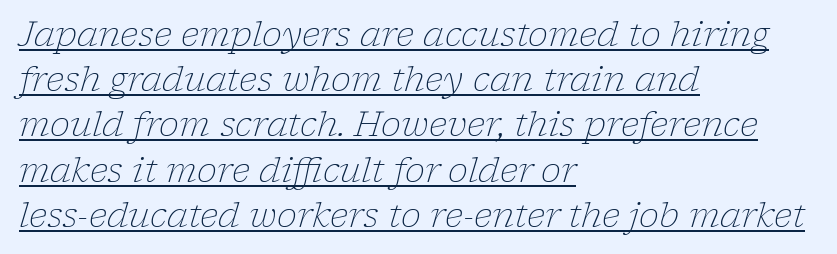
Q: Is the text bold? A: No.
Q: Is the text italic (slanted)? A: Yes, it leans right by about 17 degrees.
Q: Is the typeface a serif or a sans-serif typeface? A: Serif.
Q: Is the text underlined? A: Yes.
Q: How is the paragraph aligned? A: Left-aligned.
Q: Is the spacing between letters normal or unusually wide? A: Normal.
Q: Is the spacing between lines tight, normal or loose? A: Normal.
Q: Width (condensed, normal, or wide)? A: Normal.
Q: Stroke contrast? A: Low.
Q: x-height? A: Medium.
Q: Monospaced? A: No.
